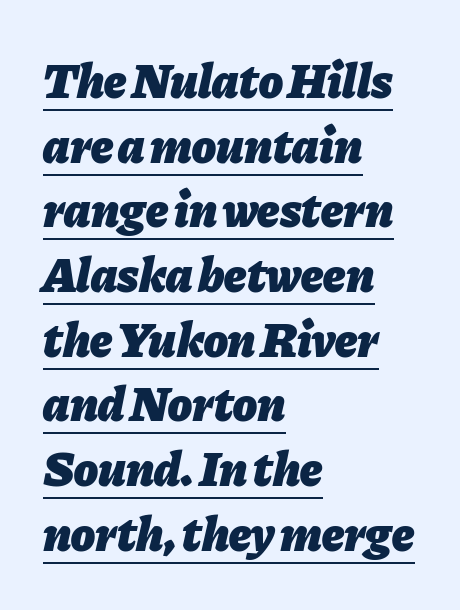
{"italic": "yes", "lean": "right", "slant_degrees": 11, "bold": "yes", "weight": "heavy", "width": "normal", "stroke_contrast": "low", "x_height": "medium", "monospaced": "no", "underline": "yes", "align": "left", "line_spacing": "normal", "line_spacing_ratio": 1.32, "letter_spacing": "normal", "letter_spacing_em": 0.0, "glyph_px": 49}
